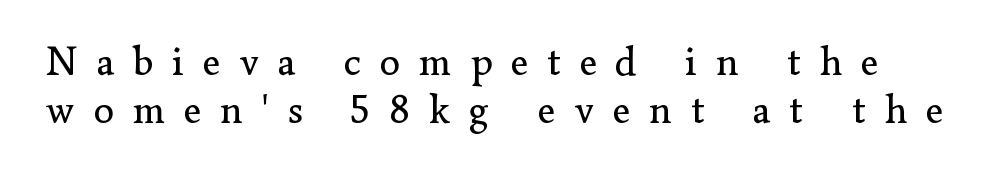
Descenders hang freely into open space. Counters stay open thanks to moderate or lighter strokes. Is this a sans? No — the strokes have serifs. These lines have a slow, spaced-out rhythm from letter to letter.
